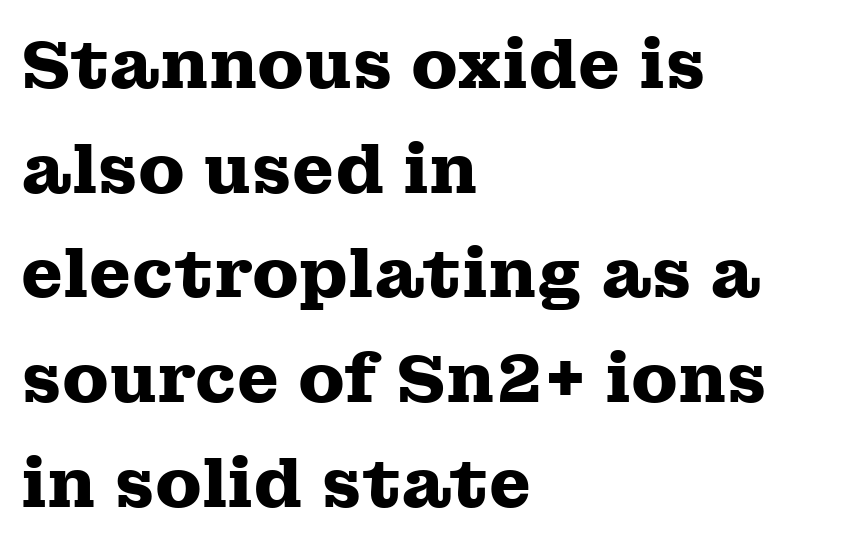
{"serif": "yes", "italic": "no", "bold": "yes", "weight": "heavy", "width": "wide", "stroke_contrast": "medium", "x_height": "medium", "monospaced": "no", "underline": "no", "align": "left", "line_spacing": "normal", "line_spacing_ratio": 1.54, "letter_spacing": "normal", "letter_spacing_em": 0.0, "glyph_px": 68}
